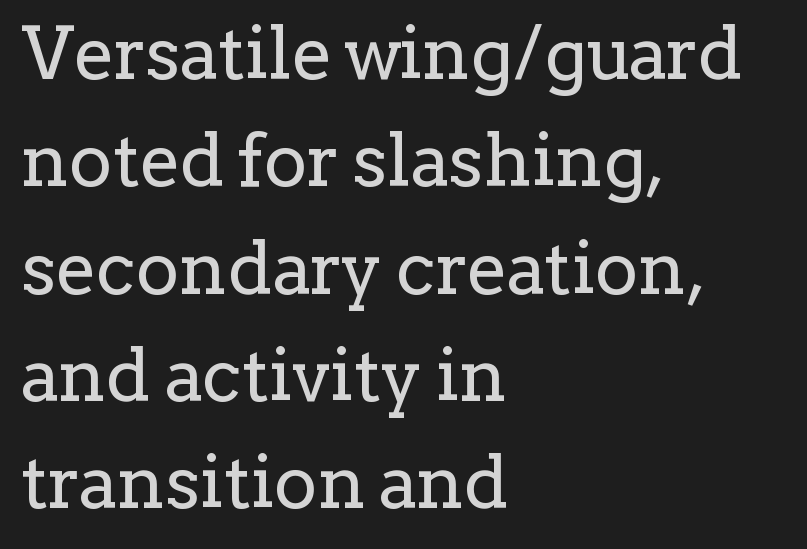
Q: Is the text bold? A: No.
Q: Is the text italic (slanted)? A: No, it is upright.
Q: Is the typeface a serif or a sans-serif typeface? A: Serif.
Q: Is the text underlined? A: No.
Q: How is the paragraph aligned? A: Left-aligned.
Q: Is the spacing between letters normal or unusually wide? A: Normal.
Q: Is the spacing between lines tight, normal or loose? A: Normal.
Q: Width (condensed, normal, or wide)? A: Normal.
Q: Stroke contrast? A: Low.
Q: x-height? A: Medium.
Q: Monospaced? A: No.
